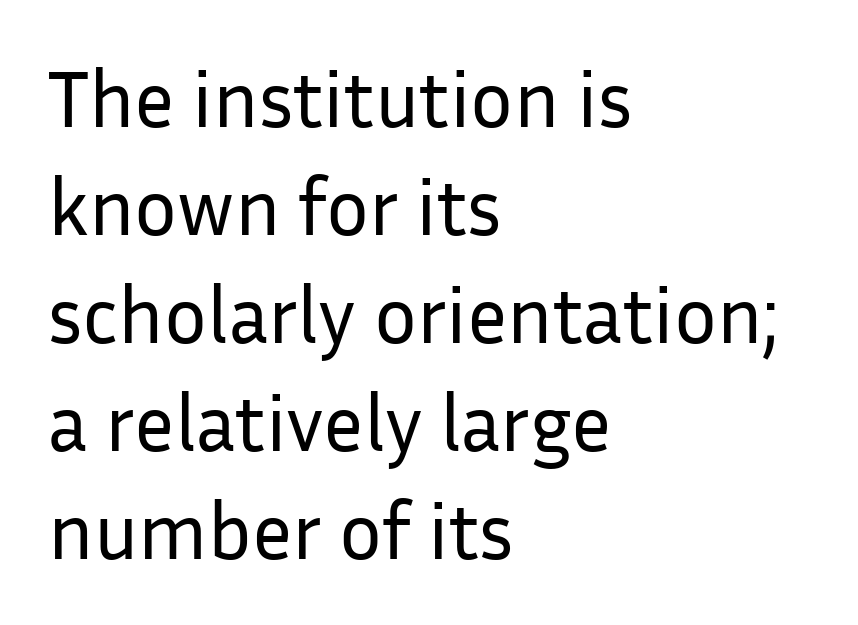
The image shows 80 px regular-weight sans-serif type, upright; set left-aligned, normal line spacing (1.35x), normal letter spacing, not underlined; low stroke contrast and a medium x-height.
